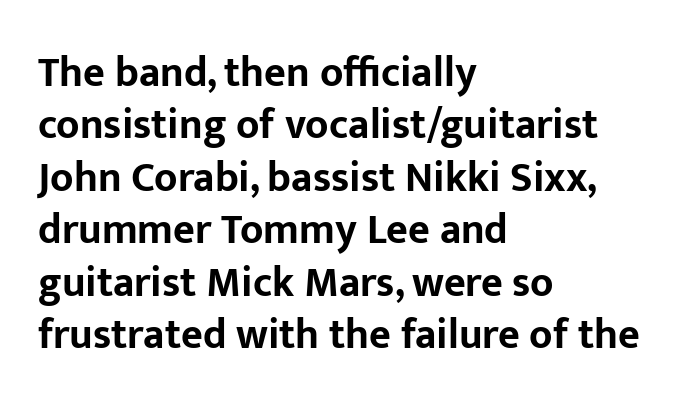
Q: Is the text bold? A: Yes.
Q: Is the text italic (slanted)? A: No, it is upright.
Q: Is the typeface a serif or a sans-serif typeface? A: Sans-serif.
Q: Is the text underlined? A: No.
Q: How is the paragraph aligned? A: Left-aligned.
Q: Is the spacing between letters normal or unusually wide? A: Normal.
Q: Is the spacing between lines tight, normal or loose? A: Normal.
Q: Width (condensed, normal, or wide)? A: Normal.
Q: Stroke contrast? A: Low.
Q: x-height? A: Medium.
Q: Monospaced? A: No.
